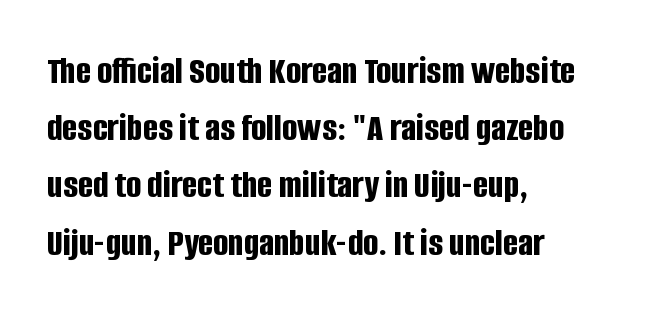
{"serif": "no", "italic": "no", "bold": "yes", "weight": "bold", "width": "condensed", "stroke_contrast": "low", "x_height": "large", "monospaced": "no", "underline": "no", "align": "left", "line_spacing": "normal", "line_spacing_ratio": 1.43, "letter_spacing": "normal", "letter_spacing_em": 0.0, "glyph_px": 40}
